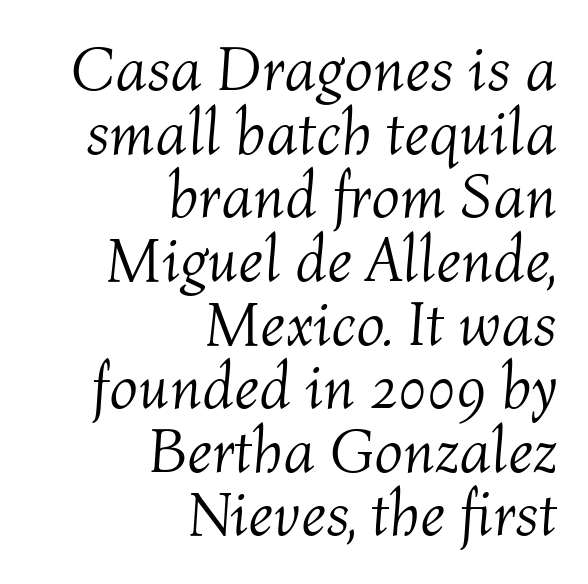
The image shows 63 px light type, italic (leaning right); set right-aligned, tight line spacing (1.01x), normal letter spacing, not underlined; medium stroke contrast and a medium x-height.
